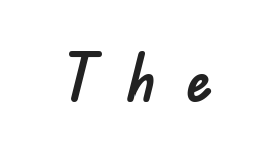
Q: Is the text italic (slanted)? A: Yes.
Q: Is the typeface a serif or a sans-serif typeface? A: Sans-serif.
Q: Is the text underlined? A: No.
Q: Is the spacing between letters normal or unusually wide? A: Unusually wide.
Q: Width (condensed, normal, or wide)? A: Normal.
Q: Stroke contrast? A: Low.
Q: x-height? A: Small.
Q: Monospaced? A: No.
